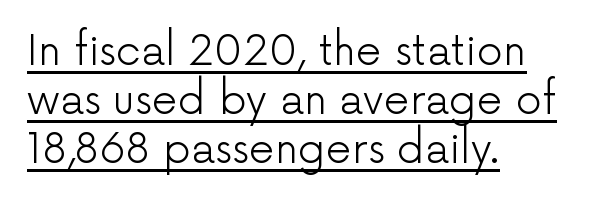
{"serif": "no", "italic": "no", "bold": "no", "weight": "light", "width": "normal", "stroke_contrast": "low", "x_height": "medium", "monospaced": "no", "underline": "yes", "align": "left", "line_spacing_ratio": 1.2, "letter_spacing": "normal", "letter_spacing_em": 0.0, "glyph_px": 41}
